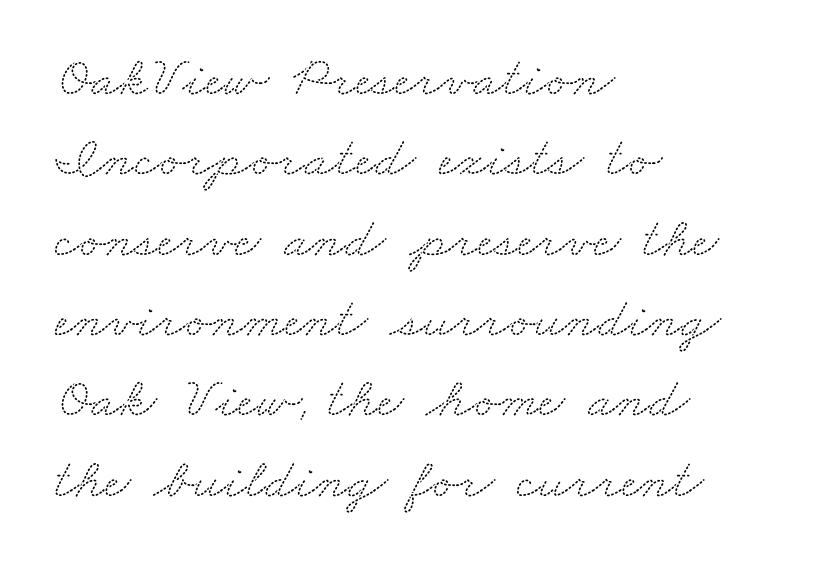
Q: Is the typeface a serif or a sans-serif typeface? A: Serif.
Q: Is the text underlined? A: No.
Q: How is the paragraph aligned? A: Left-aligned.
Q: Is the spacing between letters normal or unusually wide? A: Normal.
Q: Is the spacing between lines tight, normal or loose? A: Normal.
Q: Width (condensed, normal, or wide)? A: Wide.
Q: Stroke contrast? A: Medium.
Q: x-height? A: Small.
Q: Monospaced? A: No.
